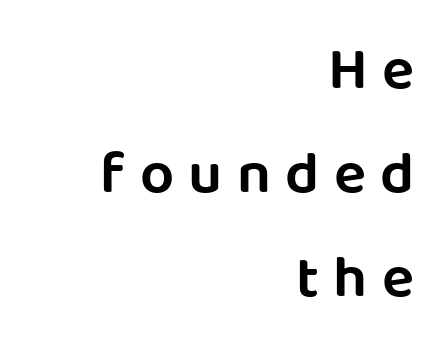
{"serif": "no", "italic": "no", "width": "normal", "stroke_contrast": "low", "x_height": "large", "monospaced": "no", "underline": "no", "align": "right", "line_spacing_ratio": 1.73, "letter_spacing": "wide", "letter_spacing_em": 0.24, "glyph_px": 60}
